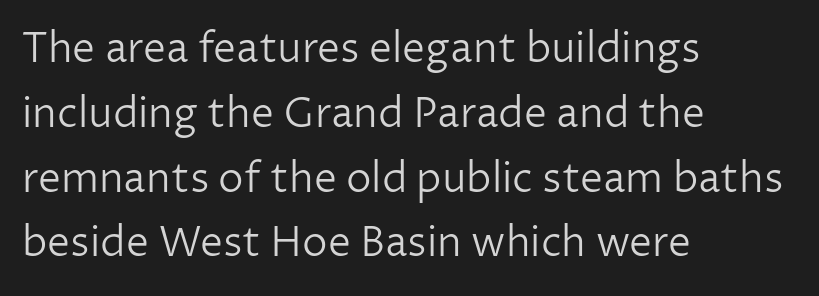
Q: Is the text bold? A: No.
Q: Is the text italic (slanted)? A: No, it is upright.
Q: Is the typeface a serif or a sans-serif typeface? A: Sans-serif.
Q: Is the text underlined? A: No.
Q: How is the paragraph aligned? A: Left-aligned.
Q: Is the spacing between letters normal or unusually wide? A: Normal.
Q: Is the spacing between lines tight, normal or loose? A: Normal.
Q: Width (condensed, normal, or wide)? A: Normal.
Q: Stroke contrast? A: Low.
Q: x-height? A: Medium.
Q: Monospaced? A: No.
